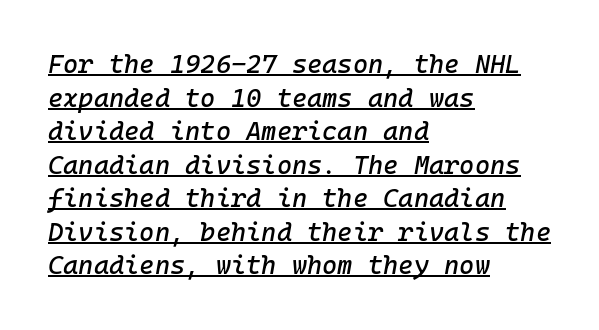
{"italic": "yes", "lean": "right", "slant_degrees": 10, "underline": "yes", "align": "left", "line_spacing": "normal", "line_spacing_ratio": 1.29, "letter_spacing": "normal", "letter_spacing_em": 0.0, "glyph_px": 26}
